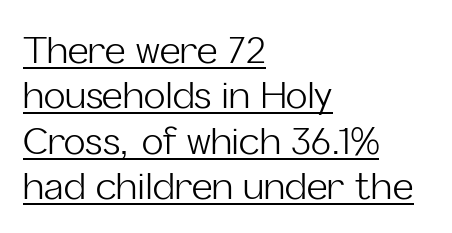
The letters advance in unequal steps, a hallmark of proportional type. A typesetter would mark this as roman, not italic. No extra tracking has been applied to these lines. The passage shown is typeset with a sans-serif family. The space between consecutive lines is moderate.
